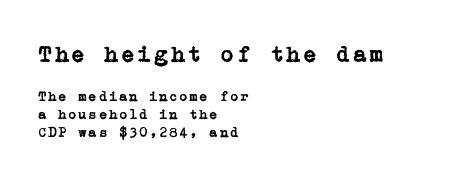
{"italic": "no", "underline": "no", "align": "left", "line_spacing": "normal", "line_spacing_ratio": 1.28, "larger_block": "first", "size_ratio": 1.64, "glyph_px": 23}
